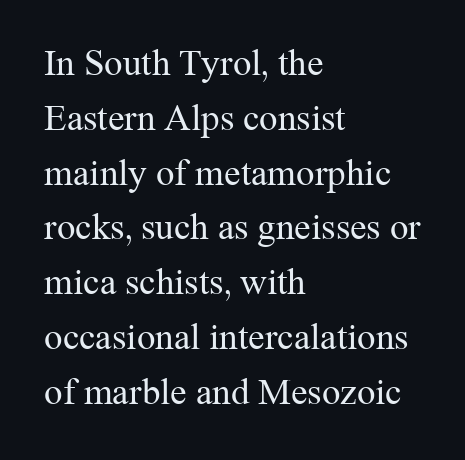
Q: Is the text bold? A: No.
Q: Is the text italic (slanted)? A: No, it is upright.
Q: Is the typeface a serif or a sans-serif typeface? A: Serif.
Q: Is the text underlined? A: No.
Q: How is the paragraph aligned? A: Left-aligned.
Q: Is the spacing between letters normal or unusually wide? A: Normal.
Q: Is the spacing between lines tight, normal or loose? A: Normal.
Q: Width (condensed, normal, or wide)? A: Normal.
Q: Stroke contrast? A: Medium.
Q: x-height? A: Medium.
Q: Monospaced? A: No.
